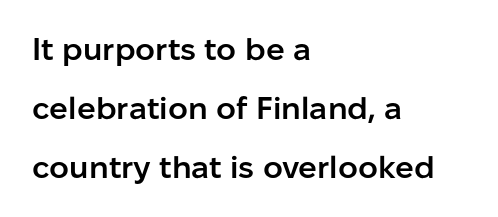
{"serif": "no", "italic": "no", "bold": "semi", "weight": "semibold", "width": "normal", "stroke_contrast": "low", "x_height": "medium", "monospaced": "no", "underline": "no", "align": "left", "line_spacing": "loose", "line_spacing_ratio": 1.91, "letter_spacing": "normal", "letter_spacing_em": 0.0, "glyph_px": 31}
